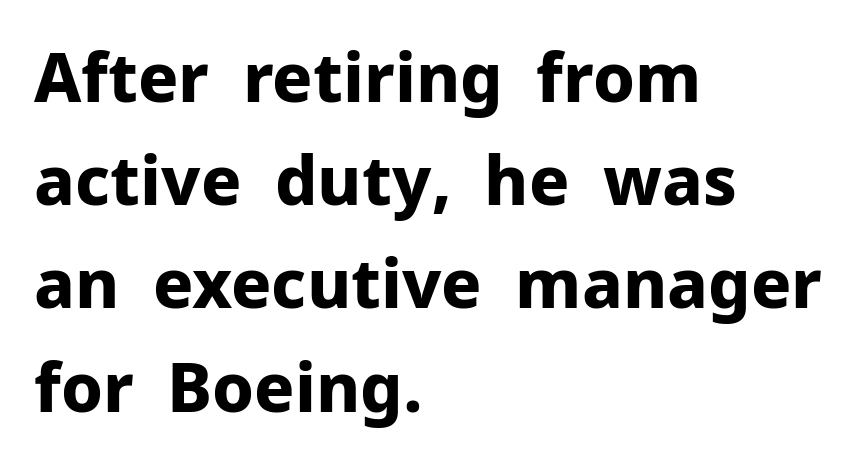
{"serif": "no", "italic": "no", "bold": "yes", "weight": "bold", "width": "normal", "stroke_contrast": "low", "x_height": "medium", "monospaced": "no", "underline": "no", "align": "left", "line_spacing": "normal", "line_spacing_ratio": 1.54, "letter_spacing": "normal", "letter_spacing_em": 0.0, "glyph_px": 67}
